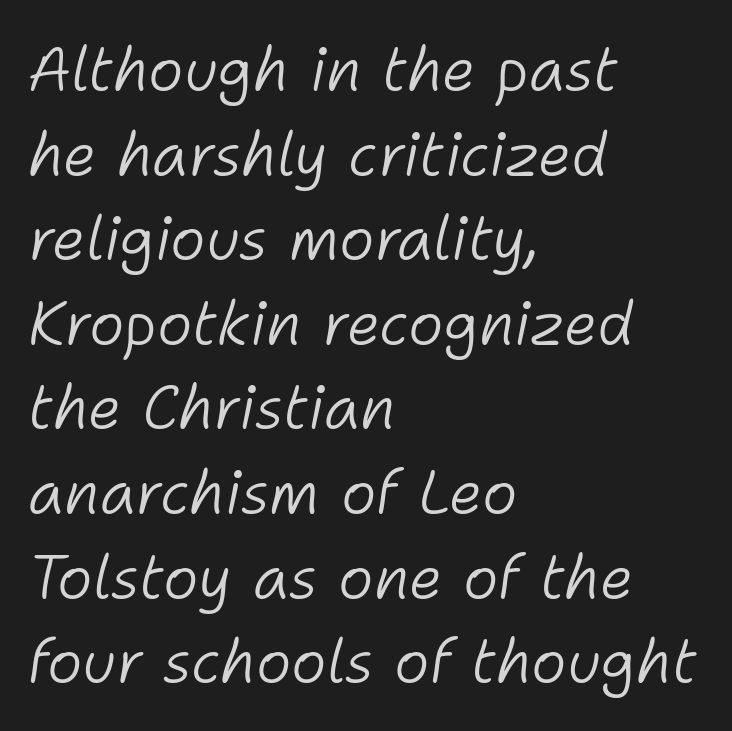
The image shows 60 px light type, italic (leaning right); set left-aligned, normal line spacing (1.41x), normal letter spacing, not underlined; low stroke contrast and a medium x-height.
